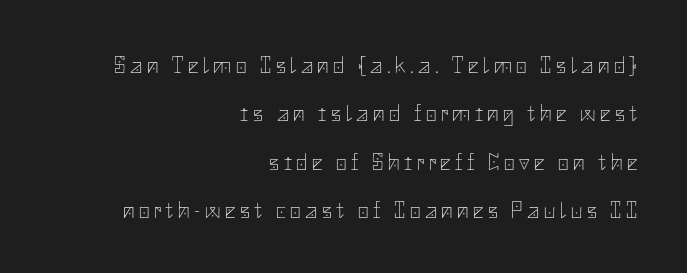
Q: Is the text bold? A: No.
Q: Is the text italic (slanted)? A: No, it is upright.
Q: Is the text underlined? A: No.
Q: How is the paragraph aligned? A: Right-aligned.
Q: Is the spacing between letters normal or unusually wide? A: Unusually wide.
Q: Is the spacing between lines tight, normal or loose? A: Loose.
